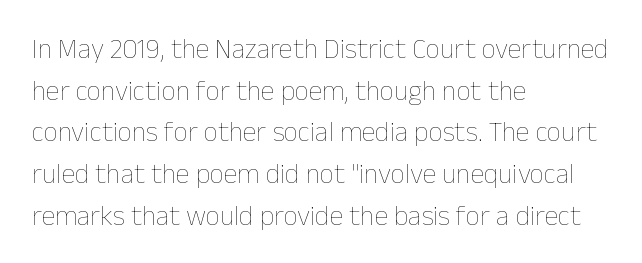
{"italic": "no", "bold": "no", "weight": "thin", "width": "normal", "stroke_contrast": "low", "x_height": "medium", "monospaced": "no", "underline": "no", "align": "left", "line_spacing": "normal", "line_spacing_ratio": 1.49, "letter_spacing": "normal", "letter_spacing_em": 0.0, "glyph_px": 28}
